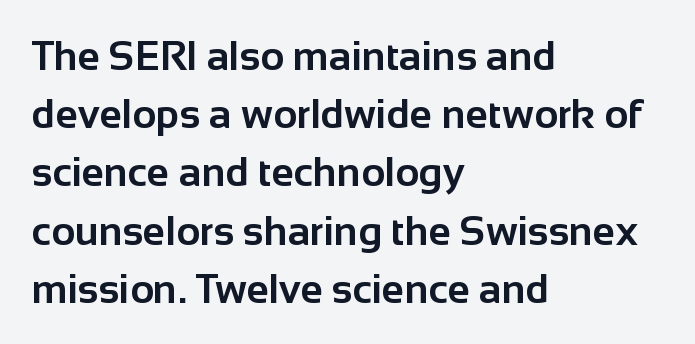
{"serif": "no", "italic": "no", "bold": "yes", "weight": "bold", "width": "normal", "stroke_contrast": "low", "x_height": "medium", "monospaced": "no", "underline": "no", "align": "left", "line_spacing": "normal", "line_spacing_ratio": 1.42, "letter_spacing": "normal", "letter_spacing_em": 0.0, "glyph_px": 41}
